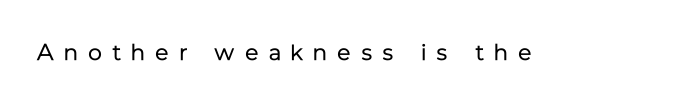
The specimen omits any rule beneath the text block's lines. The letters stand upright; this is a roman face. The cut favours lightness, reaching ordinary text weight at its darkest. The face used here is rendered with a markedly widened letterfit.
